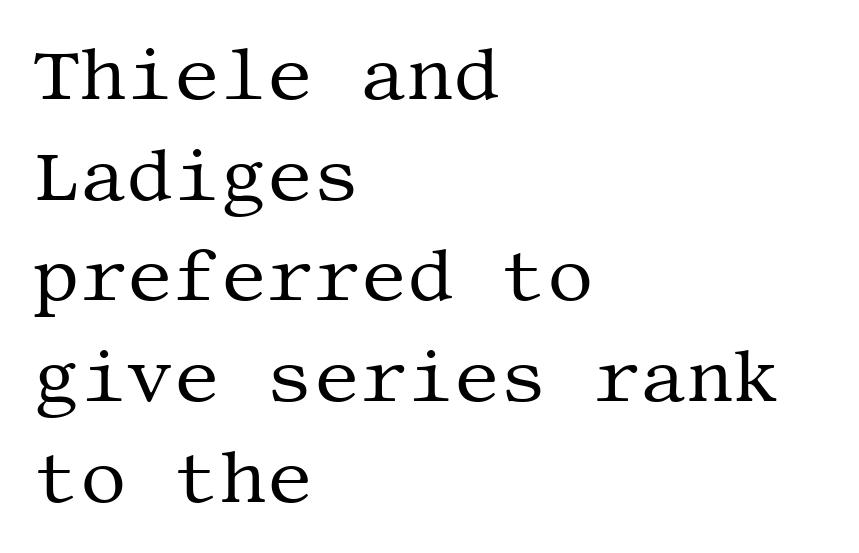
Q: Is the text bold? A: No.
Q: Is the text italic (slanted)? A: No, it is upright.
Q: Is the typeface a serif or a sans-serif typeface? A: Serif.
Q: Is the text underlined? A: No.
Q: How is the paragraph aligned? A: Left-aligned.
Q: Is the spacing between letters normal or unusually wide? A: Normal.
Q: Is the spacing between lines tight, normal or loose? A: Normal.
Q: Width (condensed, normal, or wide)? A: Normal.
Q: Stroke contrast? A: Medium.
Q: x-height? A: Large.
